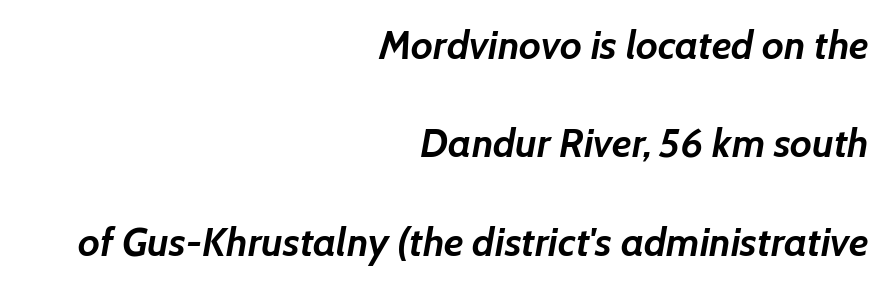
Honestly, the letter spacing is just normal — you wouldn't notice it. The compositor pushed each line to the right boundary. The face used here is proportionally spaced, like ordinary book or web type. Style check: oblique.
